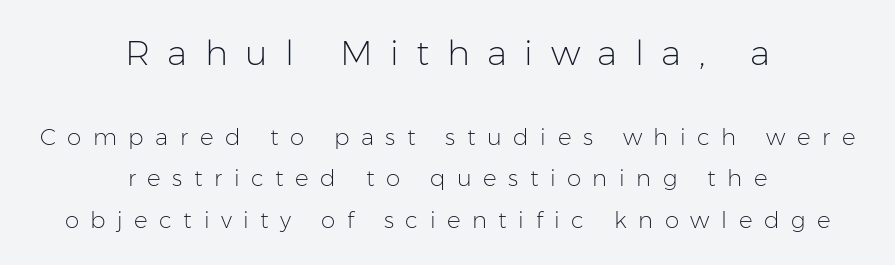
Plain, unruled lines of type. The letters carry no serifs — their stems end cleanly without finishing strokes. Compare the two chunks: the upper has the greater cap height. The passage shown is not bold in any degree.
